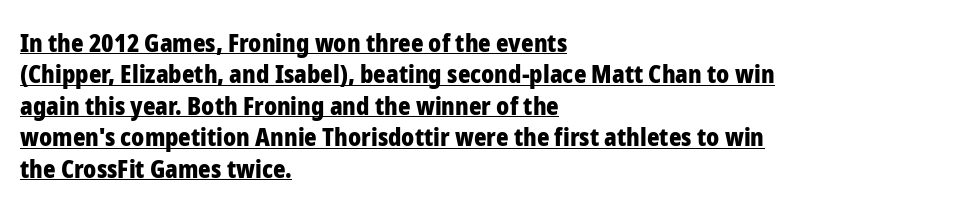
The image shows 24 px bold type, upright; set left-aligned, normal line spacing (1.31x), normal letter spacing, underlined.
